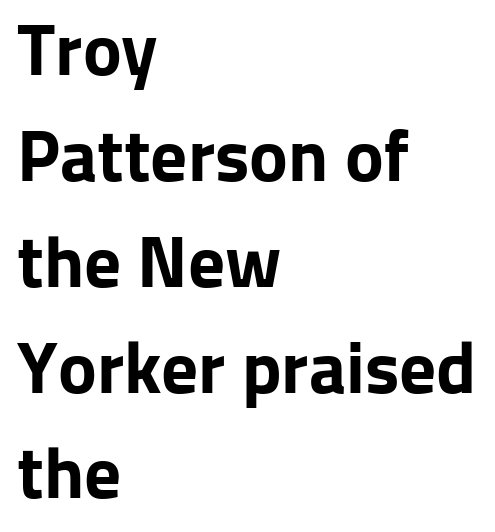
The image shows 73 px bold sans-serif type, upright; set left-aligned, normal line spacing (1.45x), normal letter spacing, not underlined; low stroke contrast and a medium x-height.
